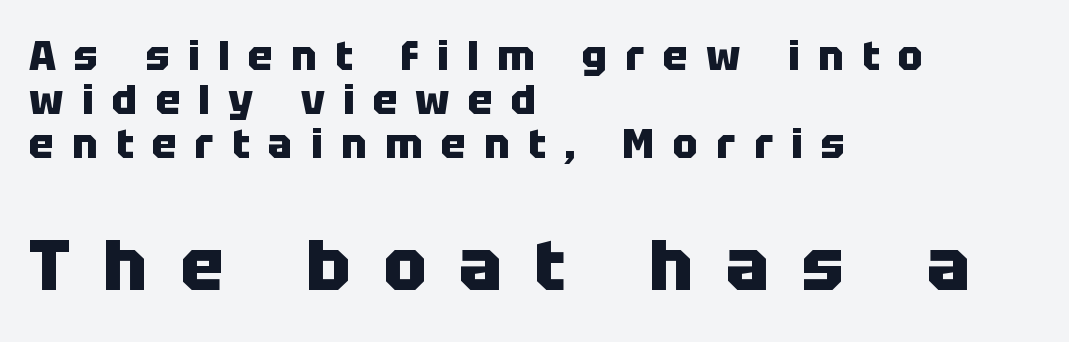
The image shows 72 px heavy sans-serif type, upright; set left-aligned, tight line spacing (1.07x), unusually wide letter spacing (+0.45 em), not underlined; the second (bottom) block is 1.76x larger; low stroke contrast and a large x-height.
